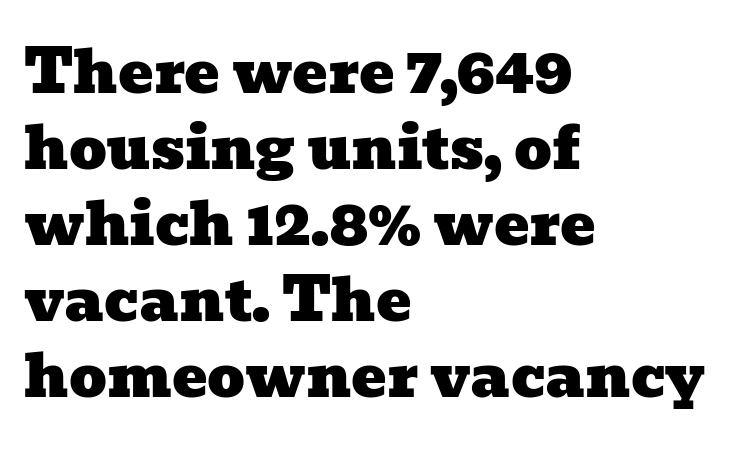
{"serif": "yes", "width": "wide", "stroke_contrast": "low", "x_height": "medium", "monospaced": "no", "underline": "no", "align": "left", "line_spacing": "normal", "line_spacing_ratio": 1.29, "letter_spacing": "normal", "letter_spacing_em": 0.0, "glyph_px": 59}
